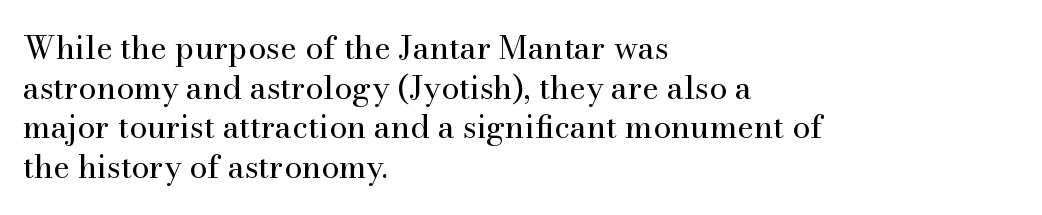
Q: Is the text bold? A: No.
Q: Is the text italic (slanted)? A: No, it is upright.
Q: Is the typeface a serif or a sans-serif typeface? A: Serif.
Q: Is the text underlined? A: No.
Q: How is the paragraph aligned? A: Left-aligned.
Q: Is the spacing between letters normal or unusually wide? A: Normal.
Q: Width (condensed, normal, or wide)? A: Normal.
Q: Stroke contrast? A: Medium.
Q: x-height? A: Small.
Q: Monospaced? A: No.
